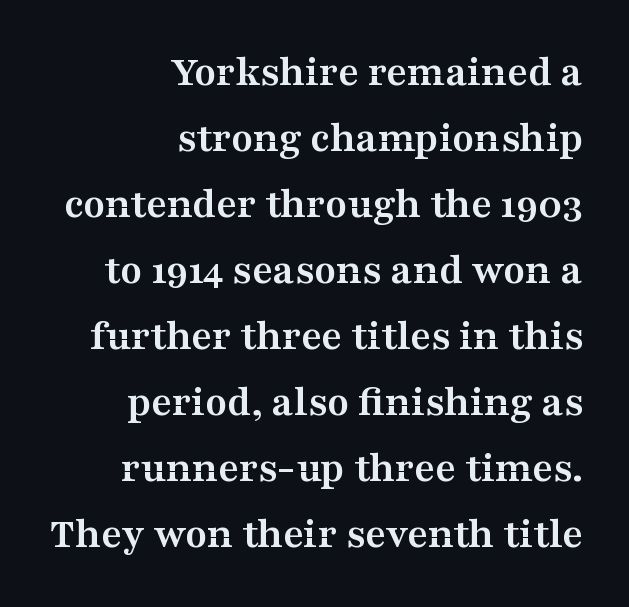
Q: Is the text bold? A: Yes.
Q: Is the text italic (slanted)? A: No, it is upright.
Q: Is the typeface a serif or a sans-serif typeface? A: Serif.
Q: Is the text underlined? A: No.
Q: How is the paragraph aligned? A: Right-aligned.
Q: Is the spacing between letters normal or unusually wide? A: Normal.
Q: Is the spacing between lines tight, normal or loose? A: Normal.
Q: Width (condensed, normal, or wide)? A: Wide.
Q: Stroke contrast? A: Medium.
Q: x-height? A: Medium.
Q: Monospaced? A: No.
